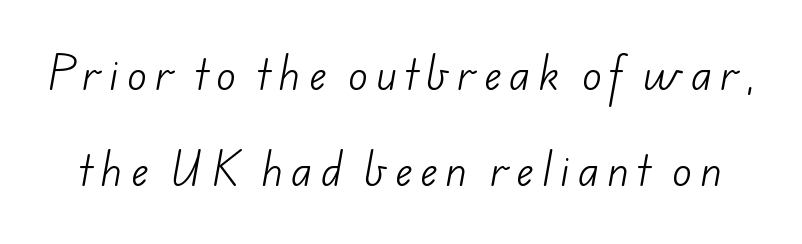
These lines are rendered in a variable-pitch font. Loose tracking; the words dissolve into strings of separated letters. Notice the wide empty band between every row — that's loose leading. Each letter's strokes conclude bluntly, with no projecting serifs. Weight: regular or lighter.
